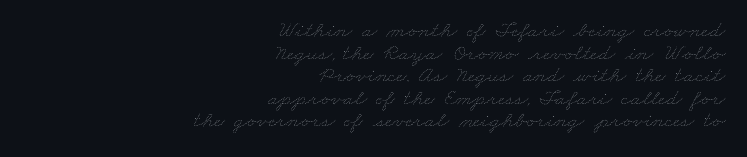
{"bold": "no", "underline": "no", "align": "right", "line_spacing": "tight", "line_spacing_ratio": 0.98, "letter_spacing": "normal", "letter_spacing_em": 0.0, "glyph_px": 23}
